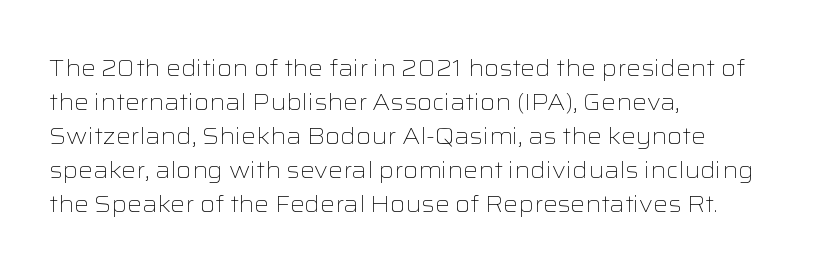
{"italic": "no", "bold": "no", "underline": "no", "align": "left", "line_spacing": "normal", "line_spacing_ratio": 1.48, "letter_spacing": "normal", "letter_spacing_em": 0.0, "glyph_px": 23}
